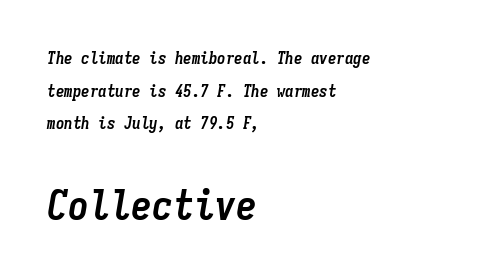
The image shows 42 px semibold, condensed type, italic (leaning right), monospaced; set left-aligned, loose line spacing (1.92x), normal letter spacing, not underlined; the second (bottom) block is 2.47x larger; low stroke contrast and a medium x-height.
